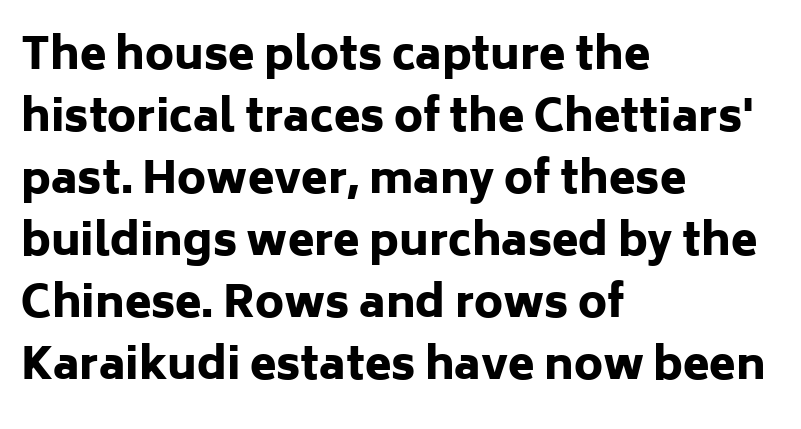
{"serif": "no", "italic": "no", "bold": "yes", "weight": "heavy", "width": "normal", "stroke_contrast": "low", "x_height": "medium", "monospaced": "no", "underline": "no", "align": "left", "line_spacing": "normal", "line_spacing_ratio": 1.44, "letter_spacing": "normal", "letter_spacing_em": 0.0, "glyph_px": 43}
